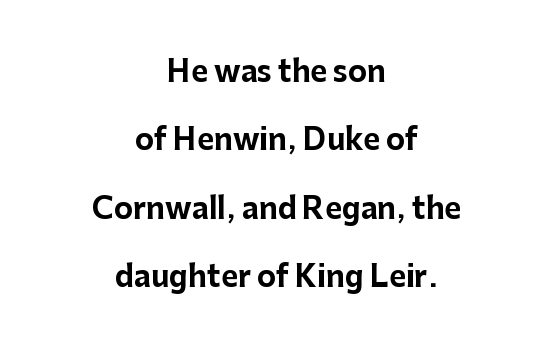
The image shows 29 px bold sans-serif type, upright; set centered, loose line spacing (2.36x), normal letter spacing, not underlined; low stroke contrast and a medium x-height.
